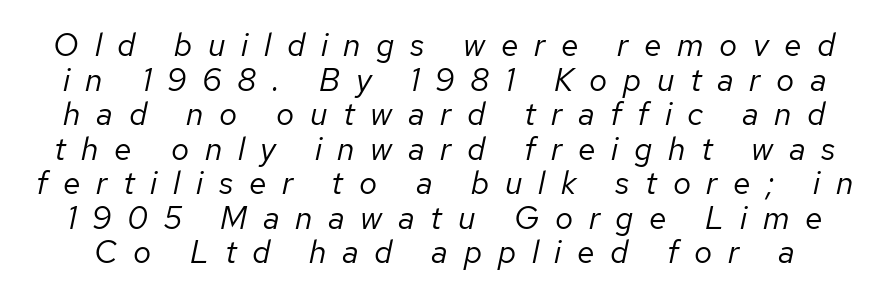
Compared with typical paragraphs, the rows here are closer together. Descenders hang freely into open space. Note the varied advance widths — an 'i' is clearly narrower than an 'm'. Weight: in the light-to-regular range.
